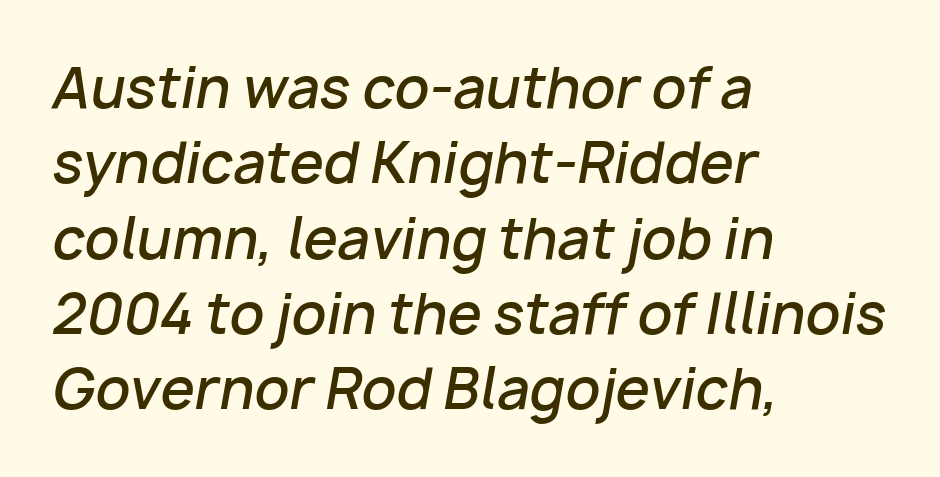
The image shows 55 px semibold type, italic (leaning right); set left-aligned, normal line spacing (1.37x), normal letter spacing, not underlined; low stroke contrast and a medium x-height.
